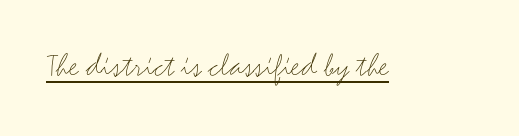
Q: Is the text bold? A: No.
Q: Is the text italic (slanted)? A: Yes.
Q: Is the typeface a serif or a sans-serif typeface? A: Sans-serif.
Q: Is the text underlined? A: Yes.
Q: Is the spacing between letters normal or unusually wide? A: Normal.
Q: Width (condensed, normal, or wide)? A: Wide.
Q: Stroke contrast? A: Medium.
Q: x-height? A: Small.
Q: Monospaced? A: No.
